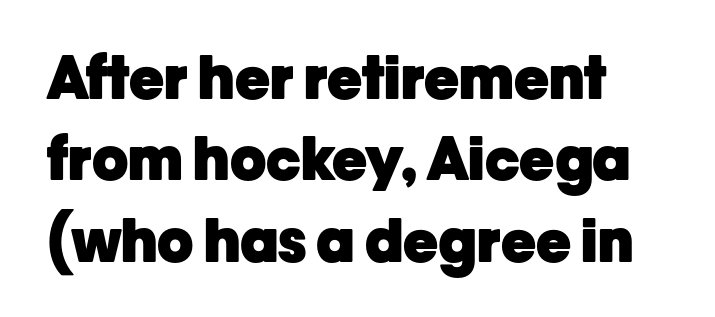
The image shows 59 px heavy sans-serif type, upright; set normal line spacing (1.38x), normal letter spacing, not underlined; low stroke contrast and a medium x-height.
